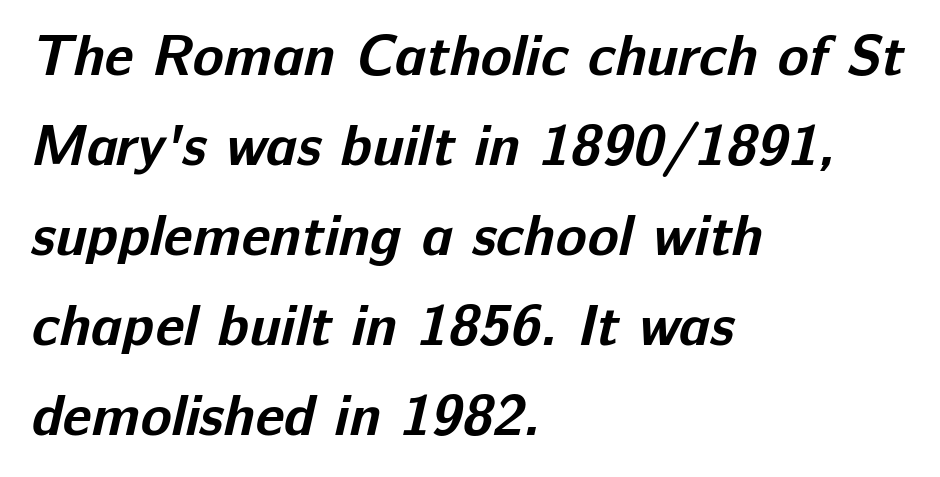
{"serif": "no", "bold": "yes", "weight": "bold", "width": "normal", "stroke_contrast": "low", "x_height": "medium", "monospaced": "no", "underline": "no", "align": "left", "line_spacing": "normal", "line_spacing_ratio": 1.58, "letter_spacing": "normal", "letter_spacing_em": 0.0, "glyph_px": 57}
